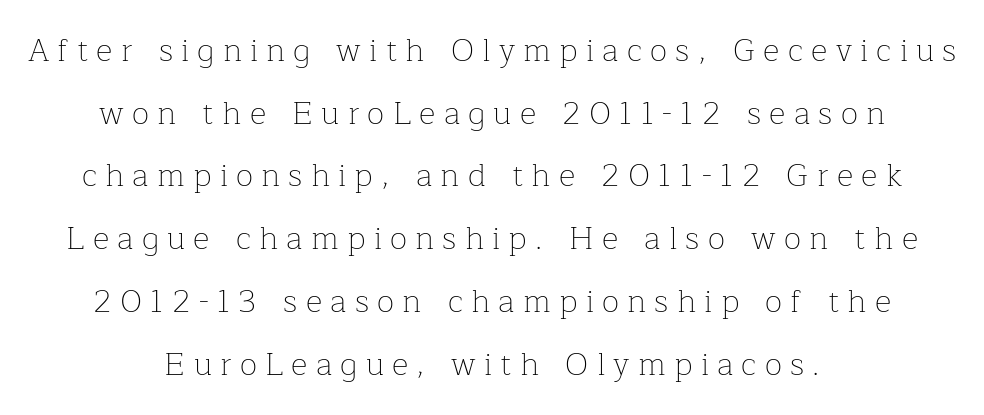
To sum up the face: it has serifs. This rendering widens character spacing well past its baseline value. Airy leading. Stem width sits at or under what a default text font uses. You could not count columns in this text — the font is proportionally spaced.
